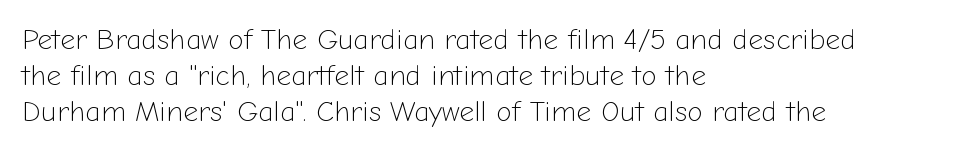
Q: Is the text bold? A: No.
Q: Is the text italic (slanted)? A: No, it is upright.
Q: Is the typeface a serif or a sans-serif typeface? A: Sans-serif.
Q: Is the text underlined? A: No.
Q: How is the paragraph aligned? A: Left-aligned.
Q: Is the spacing between letters normal or unusually wide? A: Normal.
Q: Is the spacing between lines tight, normal or loose? A: Normal.
Q: Width (condensed, normal, or wide)? A: Normal.
Q: Stroke contrast? A: Low.
Q: x-height? A: Medium.
Q: Monospaced? A: No.
